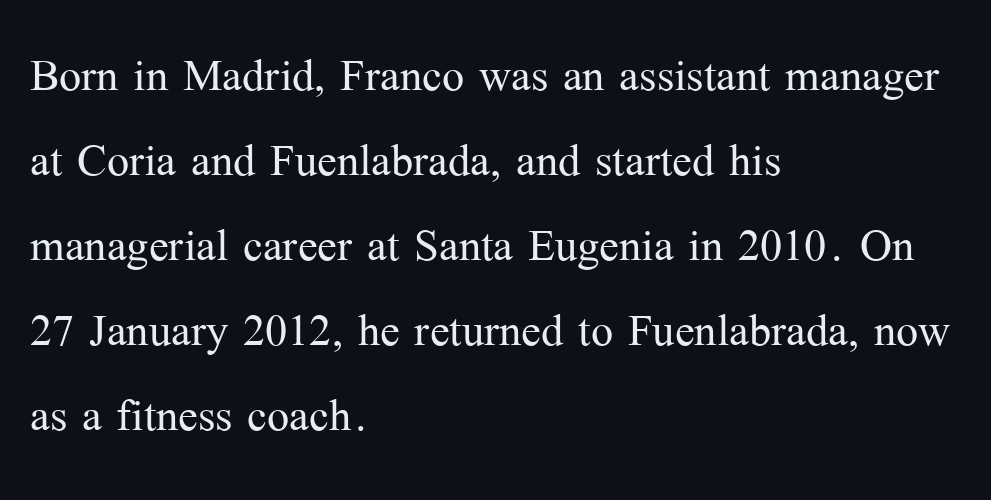
When letters stand straight like this, we call the style roman or upright. Compared with typical paragraphs, the rows here are spaced about the same. The letterforms sit shoulder to shoulder at normal distance. The rendering anchors every line to the left-hand side. The characters are drawn with everyday or finer stroke widths. The letters carry serifs — small finishing strokes at the ends of their stems.
